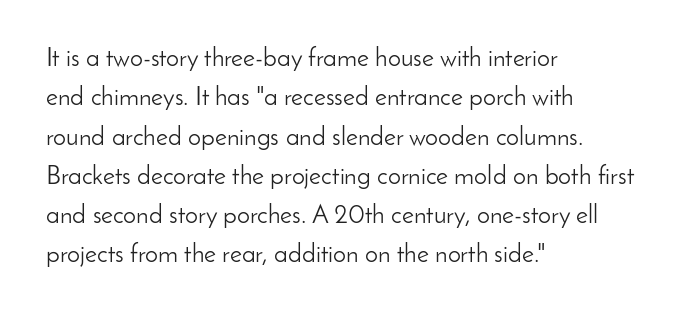
{"italic": "no", "bold": "no", "underline": "no", "align": "left", "line_spacing": "normal", "line_spacing_ratio": 1.51, "letter_spacing": "normal", "letter_spacing_em": 0.0, "glyph_px": 26}
